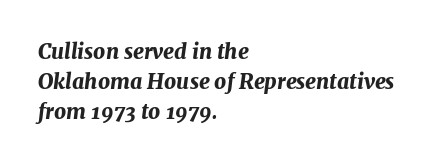
Q: Is the text bold? A: Yes.
Q: Is the text italic (slanted)? A: Yes, it leans right by about 7 degrees.
Q: Is the text underlined? A: No.
Q: How is the paragraph aligned? A: Left-aligned.
Q: Is the spacing between letters normal or unusually wide? A: Normal.
Q: Is the spacing between lines tight, normal or loose? A: Normal.
